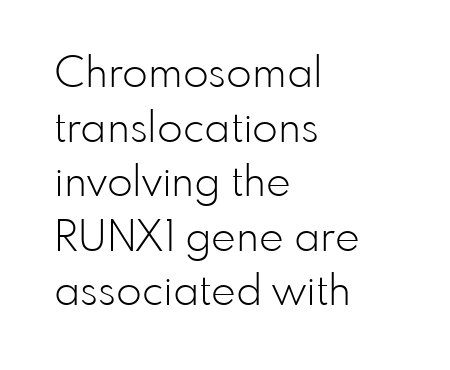
Q: Is the text bold? A: No.
Q: Is the text italic (slanted)? A: No, it is upright.
Q: Is the typeface a serif or a sans-serif typeface? A: Sans-serif.
Q: Is the text underlined? A: No.
Q: How is the paragraph aligned? A: Left-aligned.
Q: Is the spacing between letters normal or unusually wide? A: Normal.
Q: Is the spacing between lines tight, normal or loose? A: Normal.
Q: Width (condensed, normal, or wide)? A: Normal.
Q: Stroke contrast? A: Low.
Q: x-height? A: Small.
Q: Monospaced? A: No.
